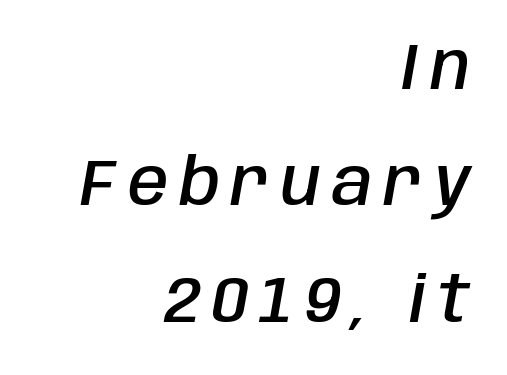
Q: Is the text bold? A: Semi-bold.
Q: Is the text italic (slanted)? A: Yes, it leans right by about 10 degrees.
Q: Is the text underlined? A: No.
Q: How is the paragraph aligned? A: Right-aligned.
Q: Width (condensed, normal, or wide)? A: Condensed.
Q: Stroke contrast? A: Low.
Q: x-height? A: Large.
Q: Monospaced? A: No.
